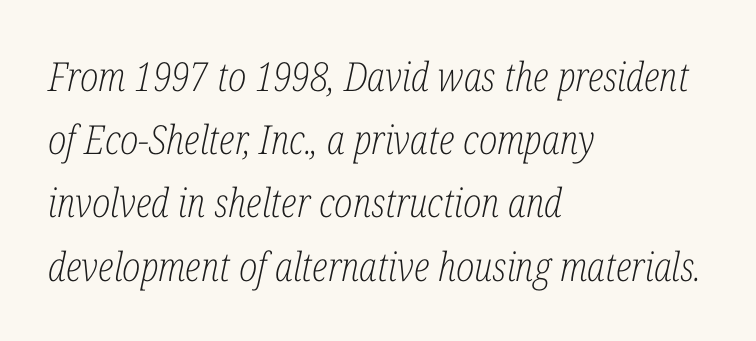
Q: Is the text bold? A: No.
Q: Is the text italic (slanted)? A: Yes, it leans right by about 12 degrees.
Q: Is the typeface a serif or a sans-serif typeface? A: Serif.
Q: Is the text underlined? A: No.
Q: How is the paragraph aligned? A: Left-aligned.
Q: Is the spacing between letters normal or unusually wide? A: Normal.
Q: Is the spacing between lines tight, normal or loose? A: Normal.
Q: Width (condensed, normal, or wide)? A: Condensed.
Q: Stroke contrast? A: Low.
Q: x-height? A: Medium.
Q: Monospaced? A: No.
